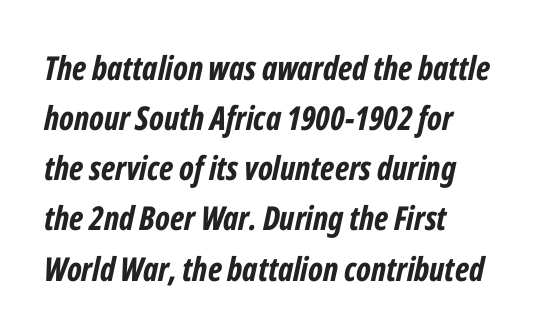
Q: Is the text bold? A: Yes.
Q: Is the text italic (slanted)? A: Yes, it leans right by about 12 degrees.
Q: Is the text underlined? A: No.
Q: How is the paragraph aligned? A: Left-aligned.
Q: Is the spacing between letters normal or unusually wide? A: Normal.
Q: Is the spacing between lines tight, normal or loose? A: Normal.
Q: Width (condensed, normal, or wide)? A: Condensed.
Q: Stroke contrast? A: Low.
Q: x-height? A: Medium.
Q: Monospaced? A: No.
